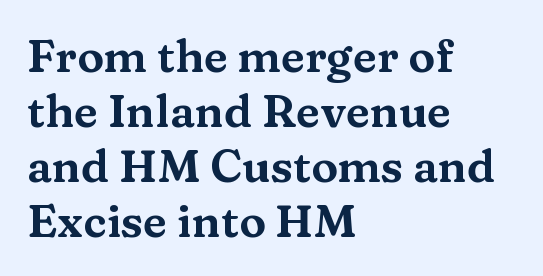
Q: Is the text italic (slanted)? A: No, it is upright.
Q: Is the typeface a serif or a sans-serif typeface? A: Serif.
Q: Is the text underlined? A: No.
Q: How is the paragraph aligned? A: Left-aligned.
Q: Is the spacing between letters normal or unusually wide? A: Normal.
Q: Width (condensed, normal, or wide)? A: Wide.
Q: Stroke contrast? A: Medium.
Q: x-height? A: Medium.
Q: Monospaced? A: No.
